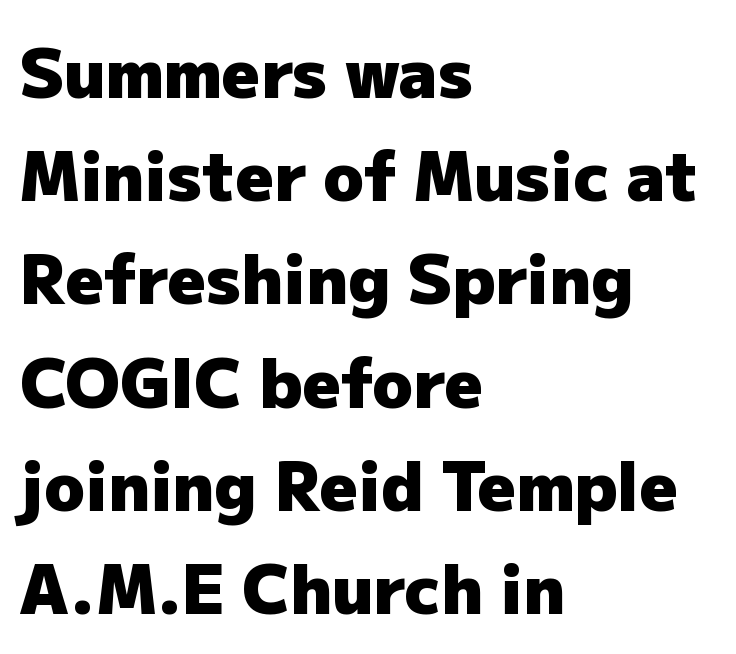
The image shows 67 px heavy sans-serif type, upright; set left-aligned, normal line spacing (1.54x), normal letter spacing, not underlined; low stroke contrast and a medium x-height.
